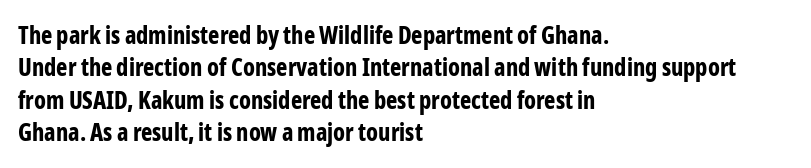
Whoever set this chose a conventional vertical rhythm. Emphasis by weight is at full strength: bold. The setting favours the left margin, as ordinary paragraphs usually do. Glance below the letters and you will spot only blank space. Rendered with straight, roman letterforms.
